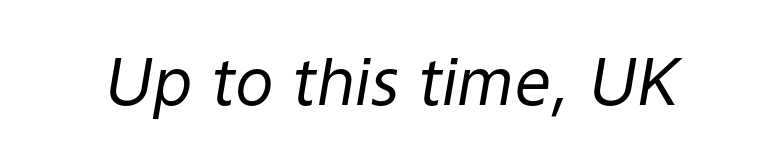
{"italic": "yes", "lean": "right", "slant_degrees": 9, "bold": "no", "weight": "regular", "width": "normal", "stroke_contrast": "low", "x_height": "medium", "monospaced": "no", "underline": "no", "letter_spacing": "normal", "letter_spacing_em": 0.0, "glyph_px": 65}
